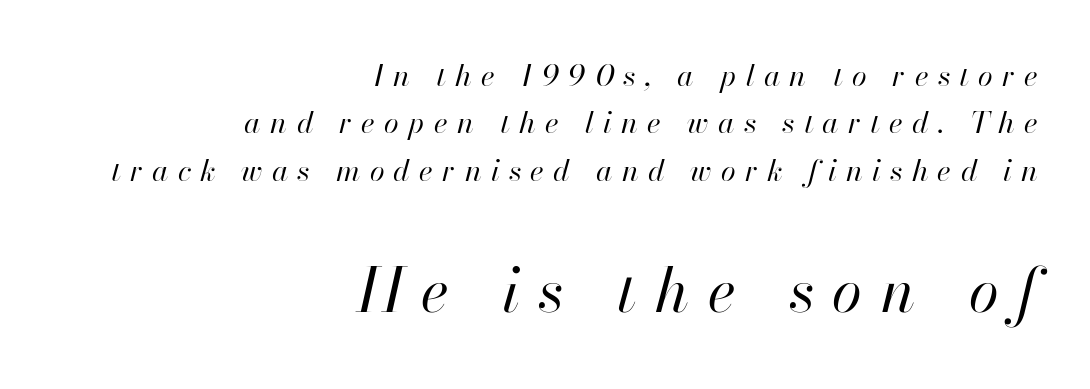
The image shows 61 px regular-weight type, italic (leaning right); set right-aligned, normal line spacing (1.58x), unusually wide letter spacing (+0.31 em), not underlined; the second (bottom) block is 2.03x larger; high stroke contrast and a small x-height.
